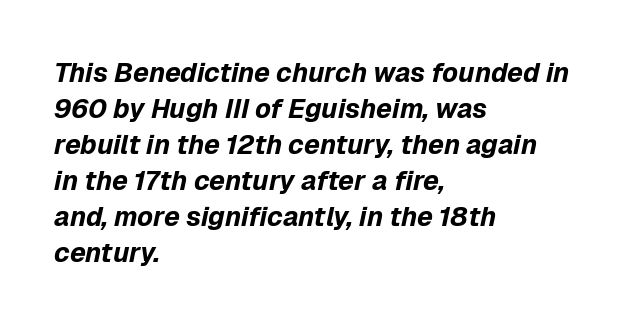
{"italic": "yes", "lean": "right", "slant_degrees": 12, "bold": "yes", "underline": "no", "align": "left", "line_spacing": "normal", "line_spacing_ratio": 1.33, "letter_spacing": "normal", "letter_spacing_em": 0.0, "glyph_px": 27}
